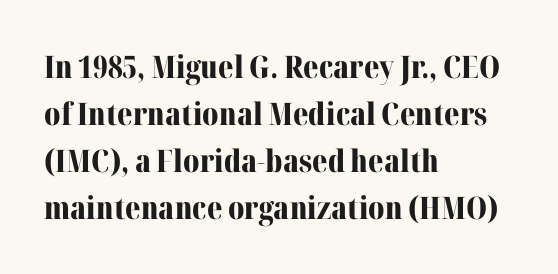
Q: Is the text bold? A: Yes.
Q: Is the text italic (slanted)? A: No, it is upright.
Q: Is the typeface a serif or a sans-serif typeface? A: Serif.
Q: Is the text underlined? A: No.
Q: How is the paragraph aligned? A: Left-aligned.
Q: Is the spacing between letters normal or unusually wide? A: Normal.
Q: Is the spacing between lines tight, normal or loose? A: Normal.
Q: Width (condensed, normal, or wide)? A: Normal.
Q: Stroke contrast? A: Medium.
Q: x-height? A: Medium.
Q: Monospaced? A: No.
